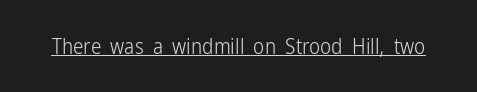
Italic: no, the glyphs are upright roman. You can see a thin bar hugging the bottom of the glyphs. Nothing heavy about these letters — not bold at all. Look at the tracking — it's just the regular setting, nothing added.
